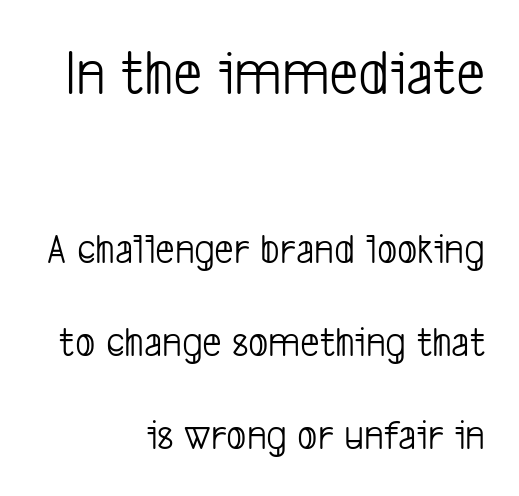
Q: Is the text bold? A: No.
Q: Is the typeface a serif or a sans-serif typeface? A: Sans-serif.
Q: Is the text underlined? A: No.
Q: How is the paragraph aligned? A: Right-aligned.
Q: Is the spacing between letters normal or unusually wide? A: Normal.
Q: Is the spacing between lines tight, normal or loose? A: Loose.
Q: Which block of text is set in a larger size, the first (top) or the second (bottom)? A: The first (top) one.
Q: Width (condensed, normal, or wide)? A: Condensed.
Q: Stroke contrast? A: Low.
Q: x-height? A: Medium.
Q: Monospaced? A: No.
